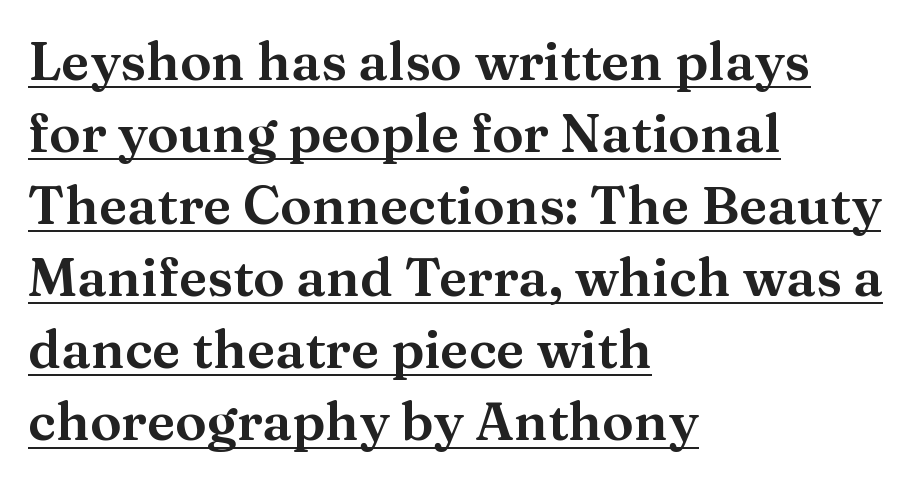
The image shows 53 px serif type, upright; set left-aligned, normal line spacing (1.36x), normal letter spacing, underlined; medium stroke contrast and a medium x-height.
